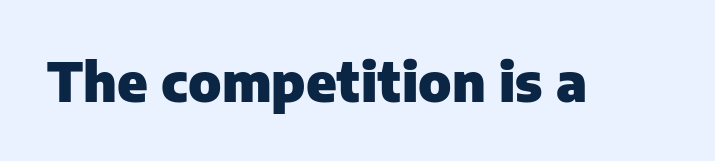
Q: Is the text bold? A: Yes.
Q: Is the text italic (slanted)? A: No, it is upright.
Q: Is the typeface a serif or a sans-serif typeface? A: Sans-serif.
Q: Is the text underlined? A: No.
Q: Is the spacing between letters normal or unusually wide? A: Normal.
Q: Width (condensed, normal, or wide)? A: Normal.
Q: Stroke contrast? A: Low.
Q: x-height? A: Medium.
Q: Monospaced? A: No.
